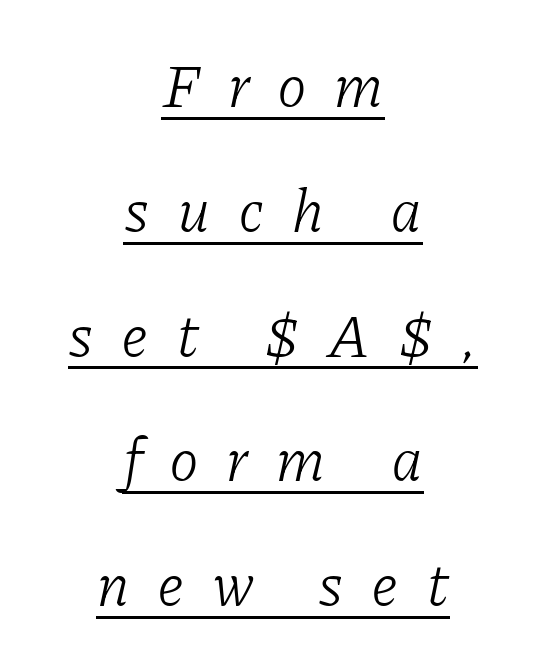
The image shows 60 px light serif type, italic (leaning right); set centered, loose line spacing (2.08x), unusually wide letter spacing (+0.45 em), underlined; low stroke contrast and a medium x-height.
